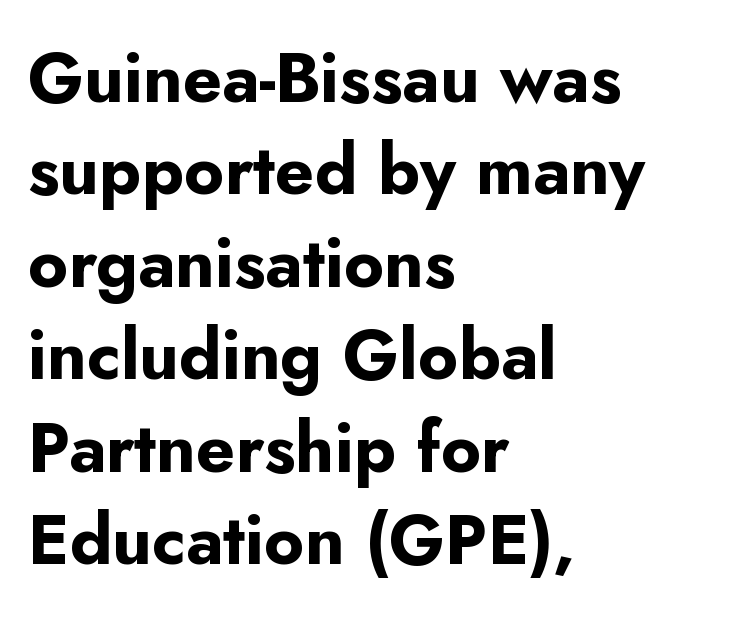
Q: Is the text bold? A: Yes.
Q: Is the text italic (slanted)? A: No, it is upright.
Q: Is the typeface a serif or a sans-serif typeface? A: Sans-serif.
Q: Is the text underlined? A: No.
Q: How is the paragraph aligned? A: Left-aligned.
Q: Is the spacing between letters normal or unusually wide? A: Normal.
Q: Is the spacing between lines tight, normal or loose? A: Normal.
Q: Width (condensed, normal, or wide)? A: Normal.
Q: Stroke contrast? A: Low.
Q: x-height? A: Small.
Q: Monospaced? A: No.
